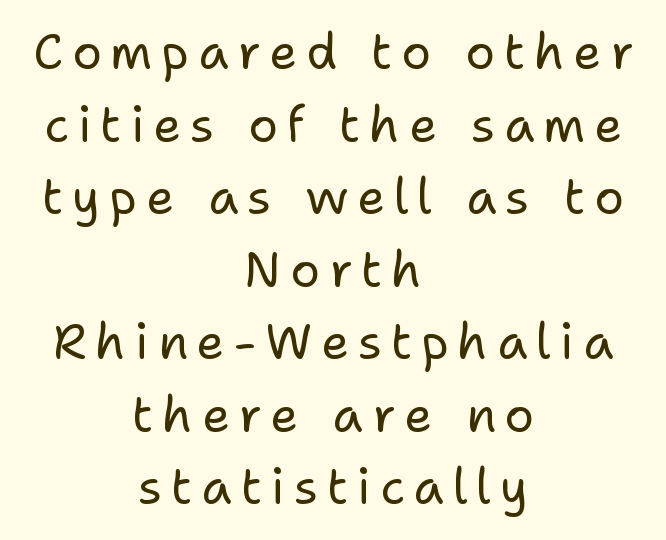
Unmarked baselines from the first word to the last. Nothing heavy about these letters — not bold at all. Here the designer chose a conventional face with non-uniform glyph widths. Casual observation: everything's sitting right in the middle. Regarding serifs, this sample does without them.
